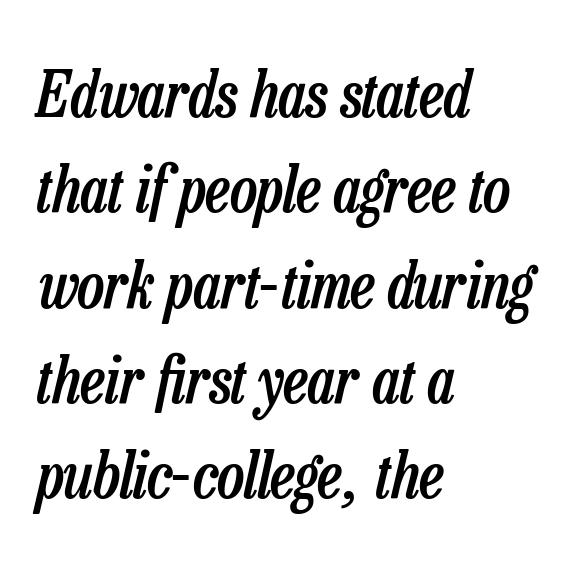
The image shows 64 px semibold, condensed type, italic (leaning right); set left-aligned, normal line spacing (1.49x), normal letter spacing, not underlined; low stroke contrast and a medium x-height.
